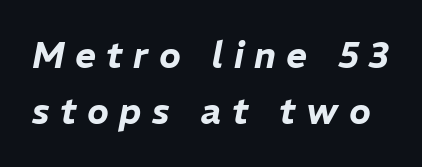
{"italic": "yes", "lean": "right", "slant_degrees": 11, "width": "normal", "stroke_contrast": "low", "x_height": "medium", "monospaced": "no", "underline": "no", "line_spacing": "normal", "line_spacing_ratio": 1.56, "letter_spacing": "wide", "letter_spacing_em": 0.29, "glyph_px": 36}
